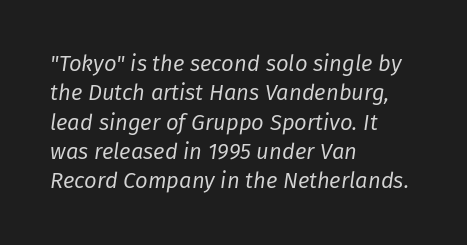
Q: Is the text bold? A: No.
Q: Is the text italic (slanted)? A: Yes, it leans right by about 8 degrees.
Q: Is the text underlined? A: No.
Q: How is the paragraph aligned? A: Left-aligned.
Q: Is the spacing between letters normal or unusually wide? A: Normal.
Q: Is the spacing between lines tight, normal or loose? A: Normal.
